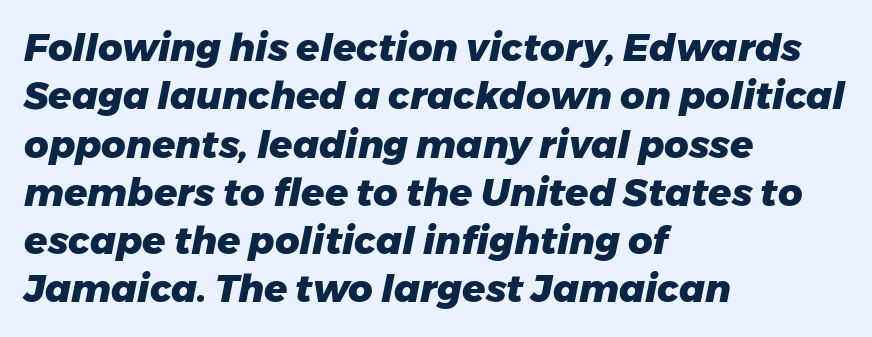
Q: Is the text bold? A: Yes.
Q: Is the text italic (slanted)? A: Yes, it leans right by about 11 degrees.
Q: Is the text underlined? A: No.
Q: How is the paragraph aligned? A: Left-aligned.
Q: Is the spacing between letters normal or unusually wide? A: Normal.
Q: Is the spacing between lines tight, normal or loose? A: Normal.
Q: Width (condensed, normal, or wide)? A: Normal.
Q: Stroke contrast? A: Low.
Q: x-height? A: Medium.
Q: Monospaced? A: No.
